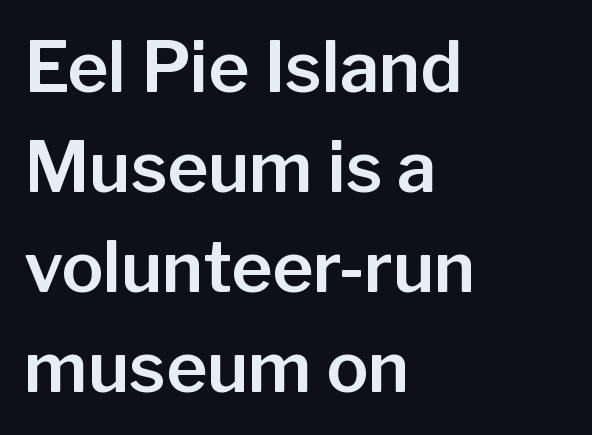
The image shows 70 px sans-serif type, upright; set left-aligned, normal line spacing (1.43x), normal letter spacing, not underlined; low stroke contrast and a medium x-height.
